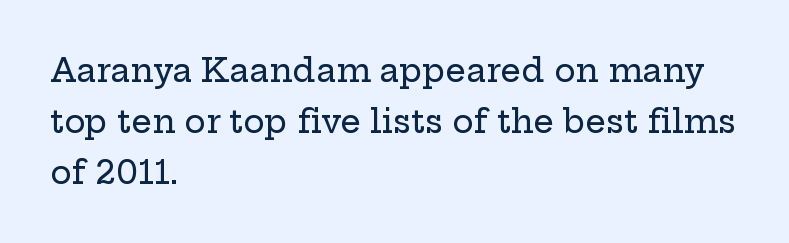
Horizontally, the lines are justified to the leading edge only. Spacing verdict: proportional, widths tailored to each character. These lines are composed in type with serifs. Line spacing here is normal. Italic? Not at all — the glyphs are vertical.
